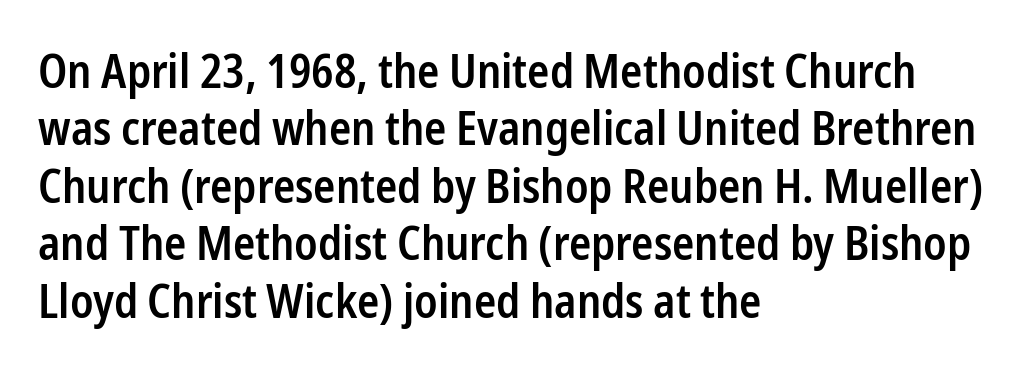
Q: Is the text bold? A: Semi-bold.
Q: Is the text italic (slanted)? A: No, it is upright.
Q: Is the typeface a serif or a sans-serif typeface? A: Sans-serif.
Q: Is the text underlined? A: No.
Q: How is the paragraph aligned? A: Left-aligned.
Q: Is the spacing between letters normal or unusually wide? A: Normal.
Q: Is the spacing between lines tight, normal or loose? A: Normal.
Q: Width (condensed, normal, or wide)? A: Condensed.
Q: Stroke contrast? A: Low.
Q: x-height? A: Medium.
Q: Monospaced? A: No.
